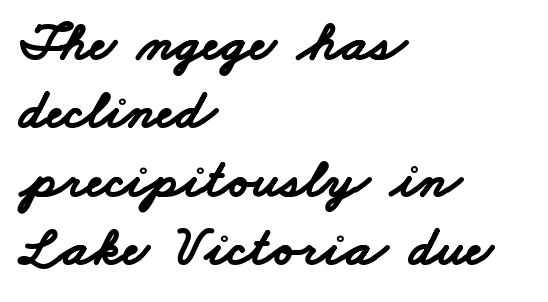
Note the varied advance widths — an 'i' is clearly narrower than an 'm'. Which margin do the lines hug? The left one — the right edge is uneven. Anything drawn beneath the words? Only blank space. Compared with typical body copy, the letter spacing here is the same. Nothing sits at the stroke ends, so this counts as sans-serif.
